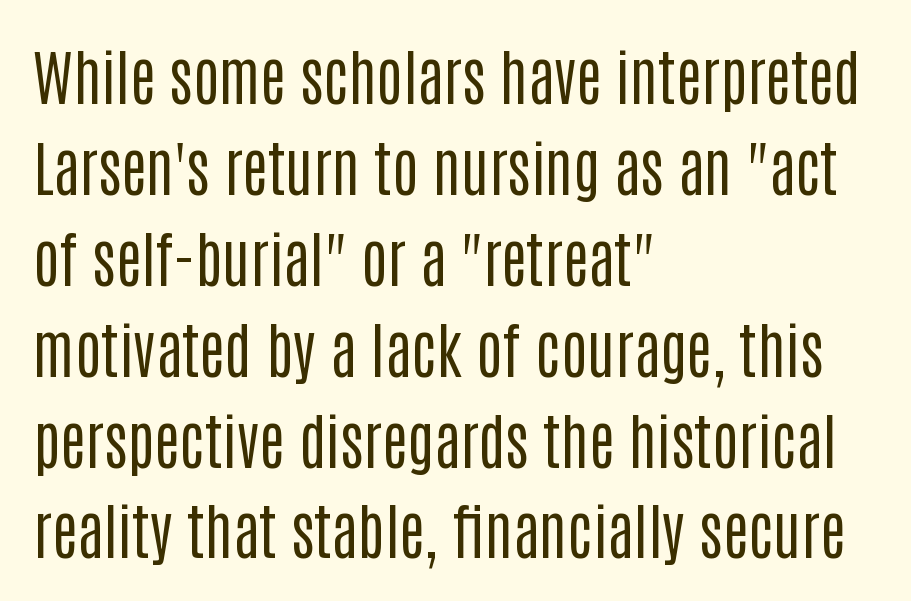
The image shows 61 px regular-weight, condensed sans-serif type, upright; set left-aligned, normal line spacing (1.49x), normal letter spacing, not underlined; low stroke contrast and a large x-height.
